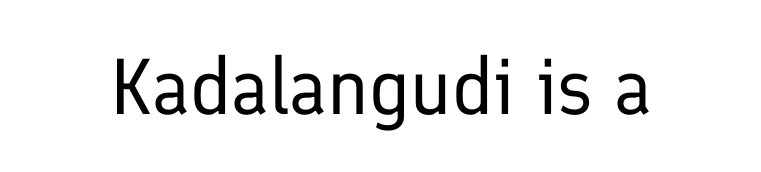
{"serif": "no", "italic": "no", "bold": "no", "weight": "regular", "width": "normal", "stroke_contrast": "low", "x_height": "medium", "monospaced": "no", "underline": "no", "letter_spacing": "normal", "letter_spacing_em": 0.0, "glyph_px": 79}
